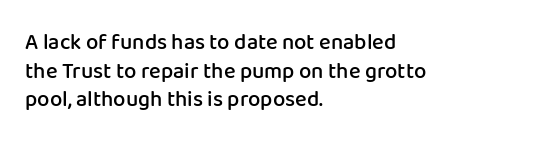
{"italic": "no", "bold": "semi", "underline": "no", "align": "left", "line_spacing": "normal", "line_spacing_ratio": 1.3, "letter_spacing": "normal", "letter_spacing_em": 0.0, "glyph_px": 22}
